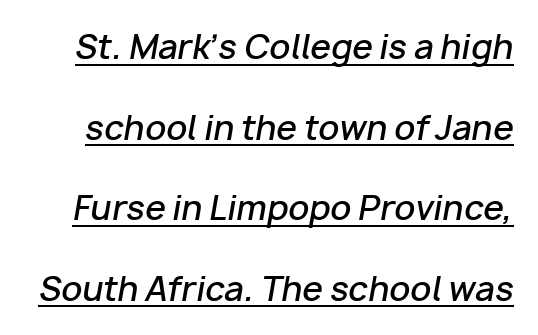
Notice the strokes are somewhat thickened but not fully heavy: this is a semibold. A typesetter would call this proportional, since set widths differ per character. Like a heading marked for emphasis, these lines bear an underscore. Observe the lean: these are italic letterforms.
